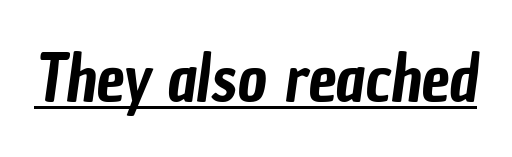
These lines are composed in type without serifs. The passage shown is typed in a proportional face where columns would drift. Underlined type. What stands out about the letter spacing? Nothing — it is the standard amount.
